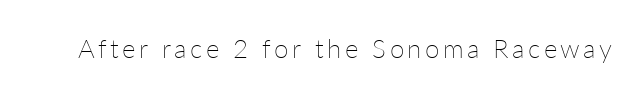
On a weight scale, this lands at 450 or below. The gap between lines stays unmarked. Notice how the stems are strictly vertical — no italics here.
